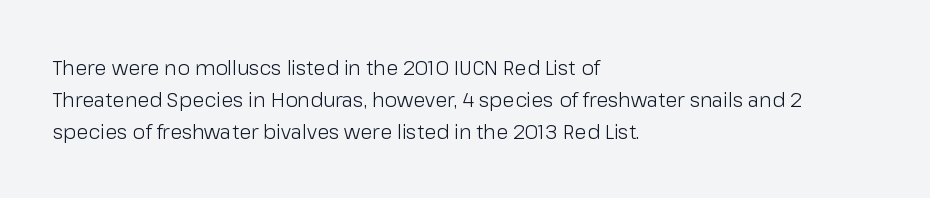
This is not heavy type; no bold has been used. Tracking here is standard; glyphs follow each other at the usual distance. Horizontal bands of white between lines are of average thickness. Underlining? Definitely not there. A student would call this left alignment; a typographer would say flush left, rag right.
